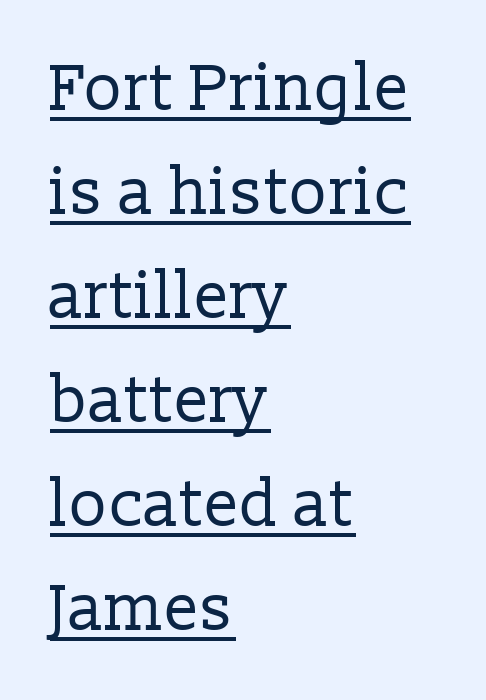
The rows are spaced the way most documents space them. Think standard paragraph weight, or any step lighter than that. Each line of the rendering has a horizontal stroke beneath the glyphs. Visually the block forms a straight wall on the left and a jagged coastline on the right.
